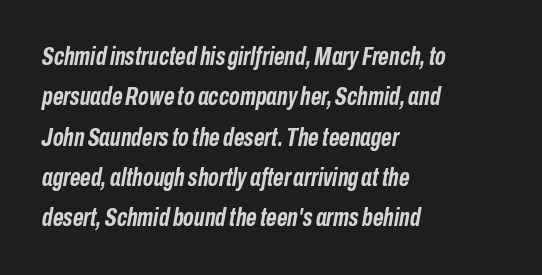
The image shows 26 px bold type, italic (leaning right); set left-aligned, normal line spacing (1.55x), normal letter spacing, not underlined.
